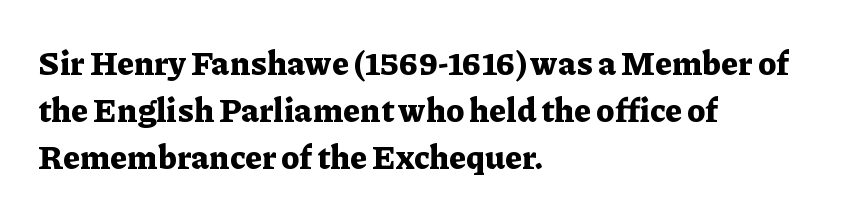
The image shows 33 px bold serif type, upright; set left-aligned, normal line spacing (1.43x), normal letter spacing, not underlined; low stroke contrast and a medium x-height.
